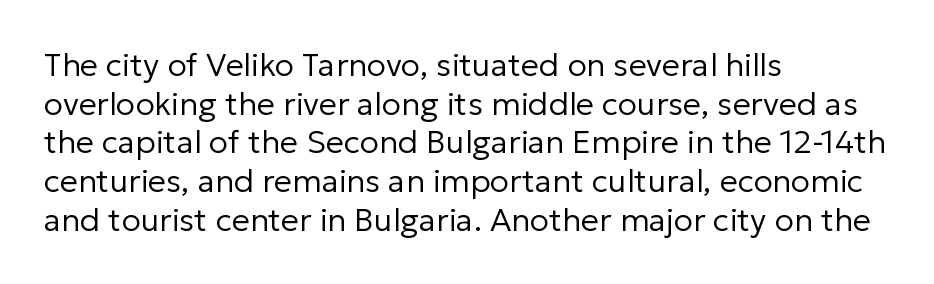
The image shows 32 px regular-weight sans-serif type, upright; set left-aligned, line spacing 1.21x, normal letter spacing, not underlined; low stroke contrast and a medium x-height.
